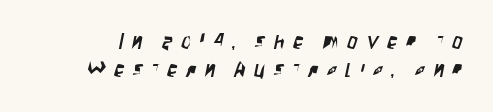
Honestly, there is no underline to notice here at all. Characters follow at a spacing far wider than the type designer built in. In terms of leading, this rendering sits right in the middle.
